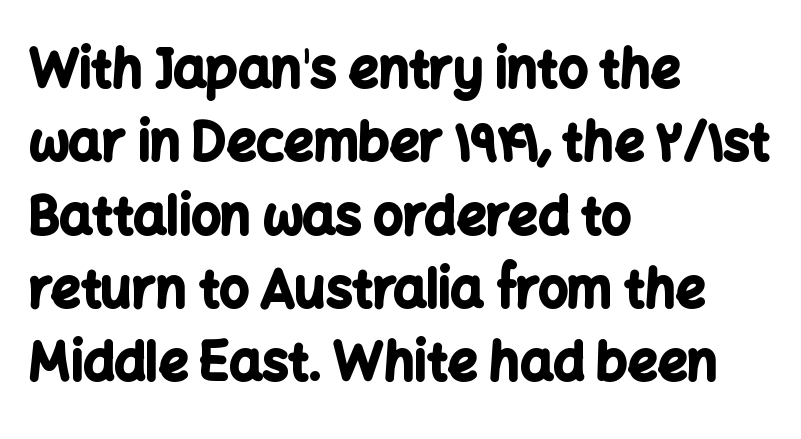
No extra tracking has been applied to these lines. Each letter keeps its own natural width here, so spacing adapts to shape. A sans-serif font was chosen for this passage. Leftover space on each line is placed entirely after the last word. Bare-footed words on every line.
